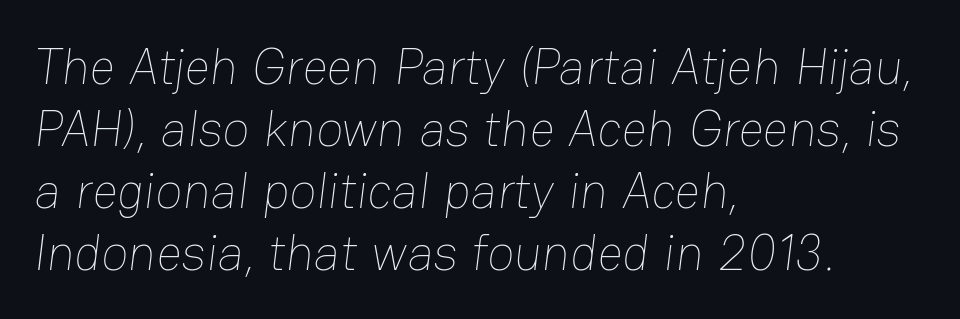
The image shows 50 px thin type; set left-aligned, line spacing 1.24x, normal letter spacing, not underlined; low stroke contrast and a medium x-height.
